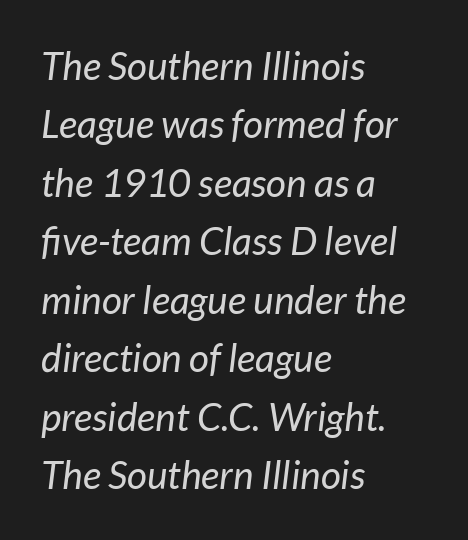
Visually the block forms a straight wall on the left and a jagged coastline on the right. Is the type heavy? It reads as light-to-regular instead. The passage shown is typed in a proportional face where columns would drift. The line texture is even and compact thanks to regular tracking. A typesetter would call this leading conventional body-copy spacing.
